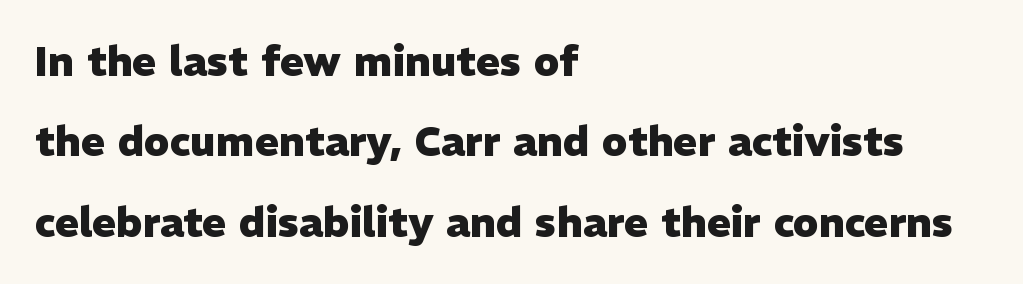
{"serif": "no", "italic": "no", "bold": "yes", "weight": "heavy", "width": "normal", "stroke_contrast": "low", "x_height": "medium", "monospaced": "no", "underline": "no", "align": "left", "line_spacing": "loose", "line_spacing_ratio": 1.96, "letter_spacing": "normal", "letter_spacing_em": 0.0, "glyph_px": 41}
